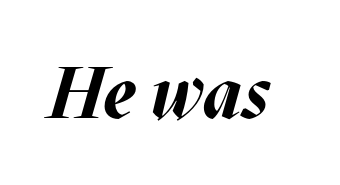
Q: Is the text bold? A: Yes.
Q: Is the text italic (slanted)? A: Yes, it leans right by about 17 degrees.
Q: Is the text underlined? A: No.
Q: Is the spacing between letters normal or unusually wide? A: Normal.
Q: Width (condensed, normal, or wide)? A: Normal.
Q: Stroke contrast? A: Medium.
Q: x-height? A: Large.
Q: Monospaced? A: No.
